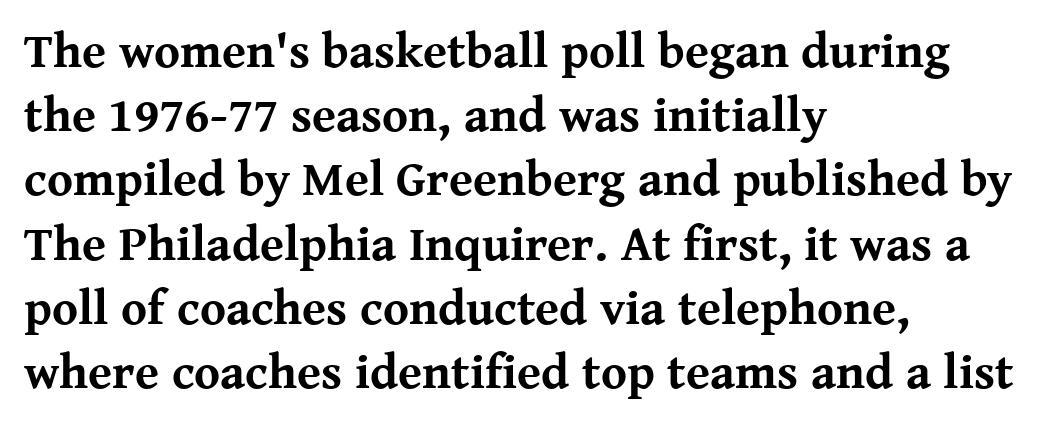
The image shows 49 px bold serif type, upright; set left-aligned, normal line spacing (1.31x), normal letter spacing, not underlined; medium stroke contrast and a medium x-height.
